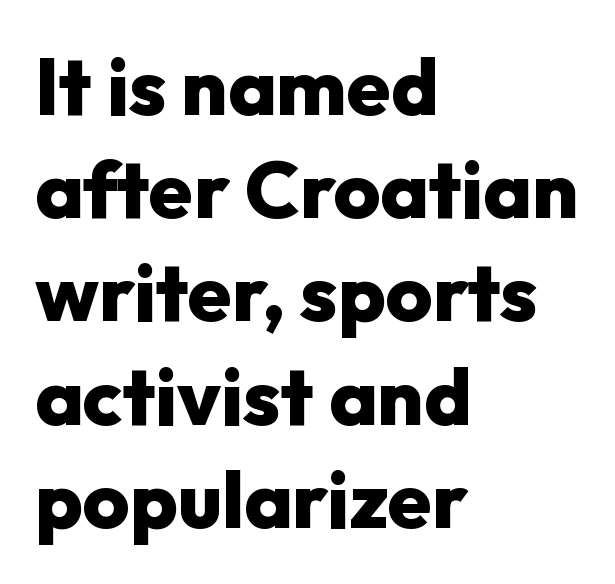
{"serif": "no", "italic": "no", "bold": "yes", "weight": "heavy", "width": "normal", "stroke_contrast": "low", "x_height": "medium", "monospaced": "no", "underline": "no", "align": "left", "line_spacing": "normal", "line_spacing_ratio": 1.29, "letter_spacing": "normal", "letter_spacing_em": 0.0, "glyph_px": 80}
